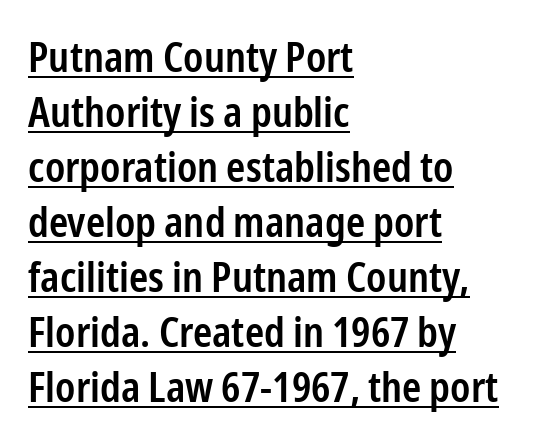
{"serif": "no", "italic": "no", "bold": "semi", "weight": "semibold", "width": "condensed", "stroke_contrast": "low", "x_height": "medium", "monospaced": "no", "underline": "yes", "align": "left", "line_spacing": "normal", "line_spacing_ratio": 1.34, "letter_spacing": "normal", "letter_spacing_em": 0.0, "glyph_px": 41}
